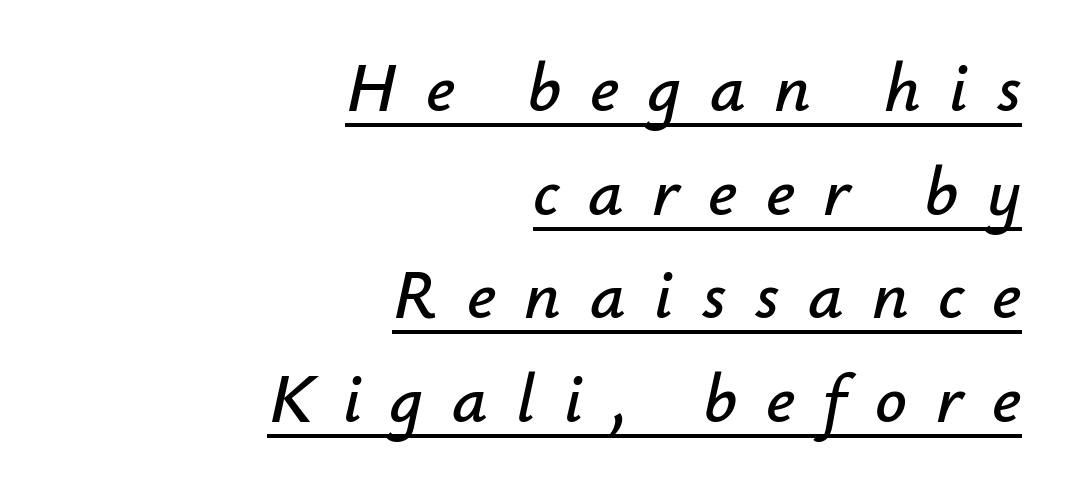
{"italic": "yes", "lean": "right", "slant_degrees": 12, "width": "normal", "stroke_contrast": "low", "x_height": "small", "monospaced": "no", "underline": "yes", "align": "right", "line_spacing": "normal", "line_spacing_ratio": 1.48, "letter_spacing": "wide", "letter_spacing_em": 0.41, "glyph_px": 70}
